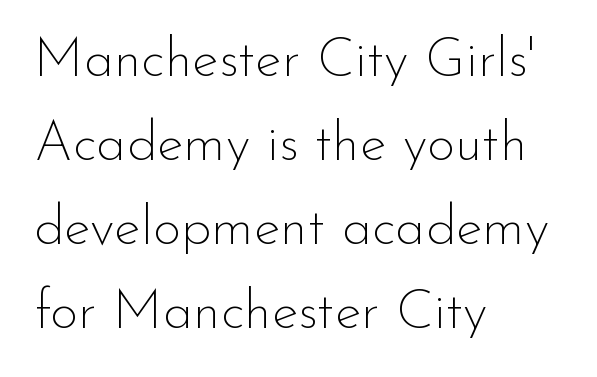
The image shows 55 px thin sans-serif type, upright; set left-aligned, normal line spacing (1.53x), normal letter spacing, not underlined; low stroke contrast and a small x-height.
